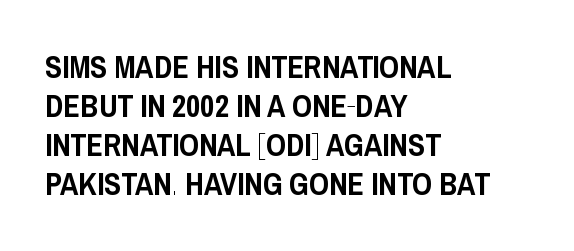
Reading down the column, the eye jumps a familiar distance to each next line. Line beginnings align vertically; line endings do not. A typesetter would label this face a sans. Any mark beneath the type? The region is blank. The passage shown has conventional tracking throughout.
